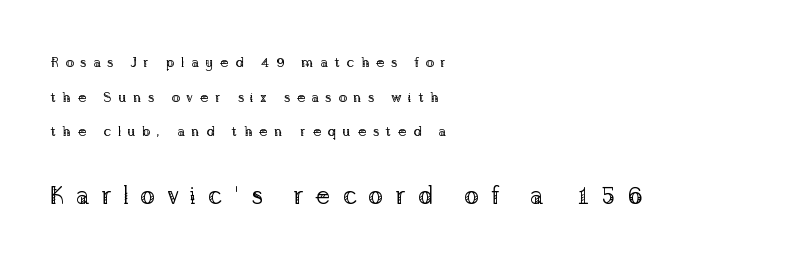
The image shows 25 px text type, upright; set left-aligned, loose line spacing (2.47x), unusually wide letter spacing (+0.46 em), not underlined; the second (bottom) block is 1.79x larger.
